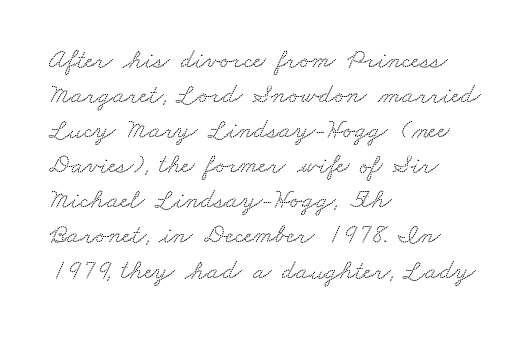
Q: Is the text underlined? A: No.
Q: How is the paragraph aligned? A: Left-aligned.
Q: Is the spacing between letters normal or unusually wide? A: Normal.
Q: Is the spacing between lines tight, normal or loose? A: Normal.
